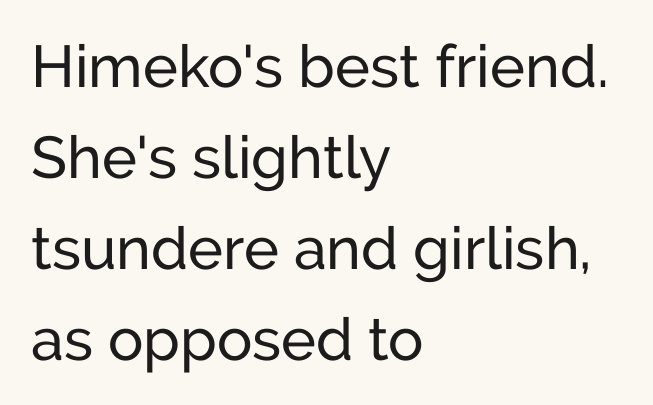
The image shows 59 px sans-serif type, upright; set left-aligned, normal line spacing (1.54x), normal letter spacing, not underlined; low stroke contrast and a medium x-height.
